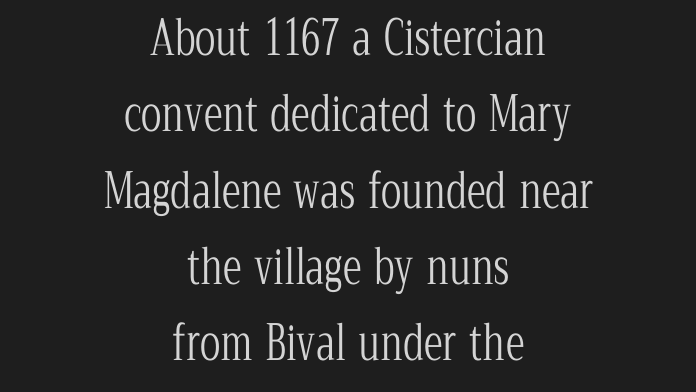
Q: Is the text bold? A: No.
Q: Is the text italic (slanted)? A: No, it is upright.
Q: Is the typeface a serif or a sans-serif typeface? A: Serif.
Q: Is the text underlined? A: No.
Q: How is the paragraph aligned? A: Centered.
Q: Is the spacing between letters normal or unusually wide? A: Normal.
Q: Is the spacing between lines tight, normal or loose? A: Normal.
Q: Width (condensed, normal, or wide)? A: Condensed.
Q: Stroke contrast? A: Low.
Q: x-height? A: Medium.
Q: Monospaced? A: No.
